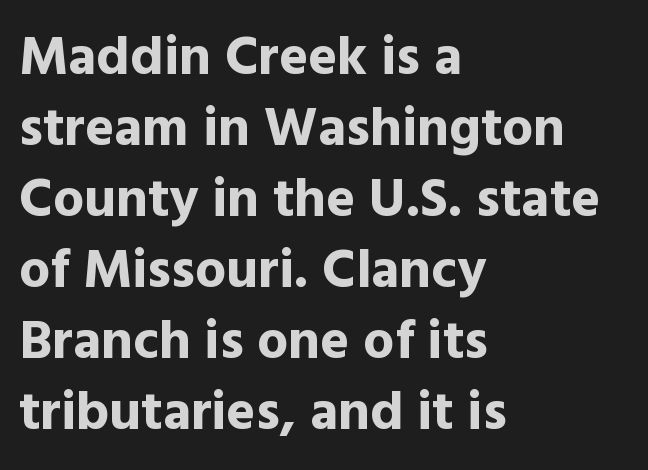
Q: Is the text bold? A: Yes.
Q: Is the text italic (slanted)? A: No, it is upright.
Q: Is the typeface a serif or a sans-serif typeface? A: Sans-serif.
Q: Is the text underlined? A: No.
Q: How is the paragraph aligned? A: Left-aligned.
Q: Is the spacing between letters normal or unusually wide? A: Normal.
Q: Is the spacing between lines tight, normal or loose? A: Normal.
Q: Width (condensed, normal, or wide)? A: Normal.
Q: x-height? A: Medium.
Q: Monospaced? A: No.
